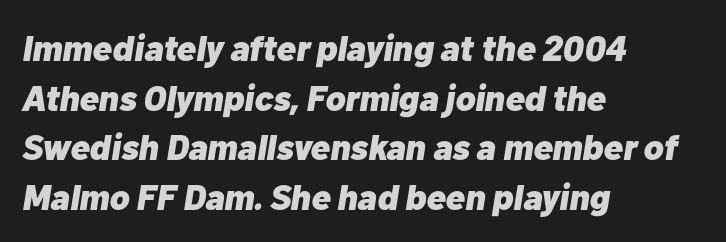
{"italic": "yes", "lean": "right", "slant_degrees": 10, "bold": "yes", "weight": "heavy", "width": "normal", "stroke_contrast": "low", "x_height": "medium", "monospaced": "no", "underline": "no", "align": "left", "line_spacing": "normal", "line_spacing_ratio": 1.38, "letter_spacing": "normal", "letter_spacing_em": 0.0, "glyph_px": 36}
